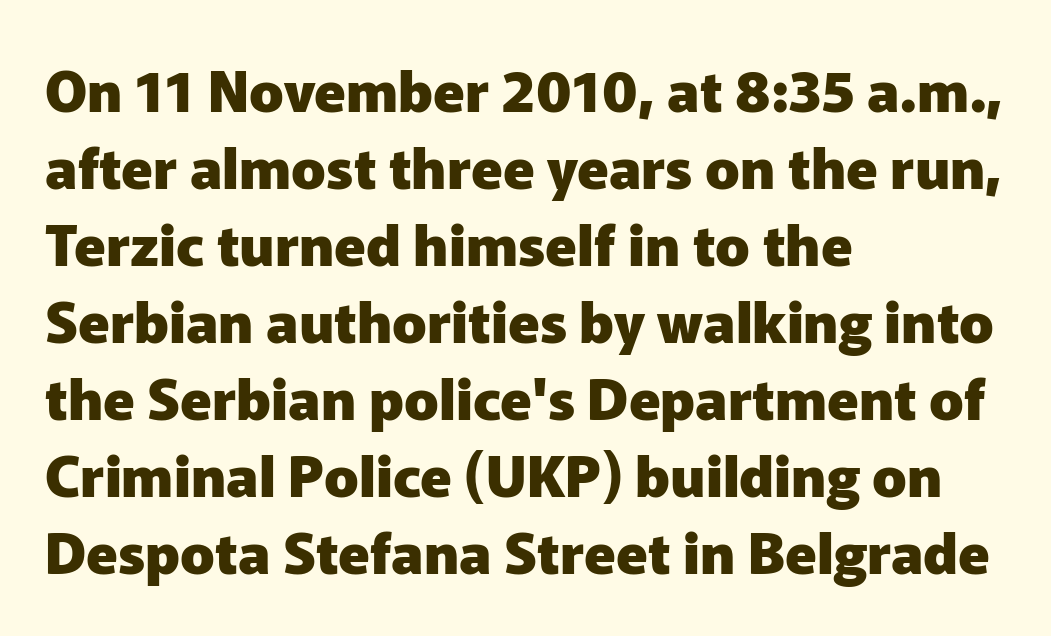
{"serif": "no", "italic": "no", "bold": "yes", "weight": "heavy", "width": "normal", "stroke_contrast": "low", "x_height": "medium", "monospaced": "no", "underline": "no", "align": "left", "line_spacing": "normal", "line_spacing_ratio": 1.35, "letter_spacing": "normal", "letter_spacing_em": 0.0, "glyph_px": 57}
